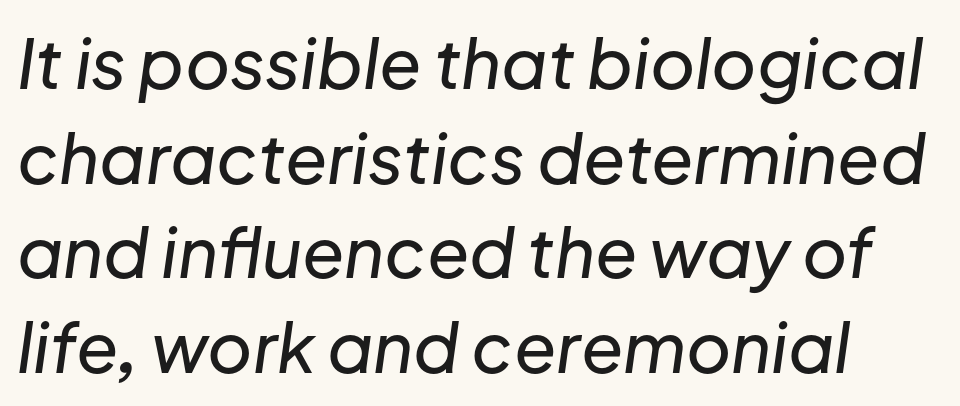
Between one letter and the next there's only the usual sliver of space. The leading is moderate, giving the passage an even texture. When letters slant like this, we call the style italic. Note the varied advance widths — an 'i' is clearly narrower than an 'm'. Type without underlining.
